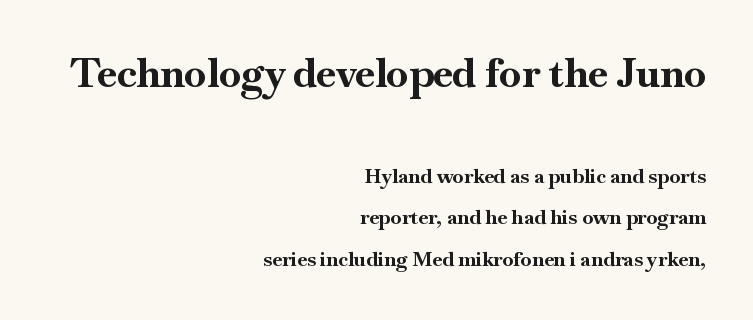
Q: Is the text bold? A: Yes.
Q: Is the text italic (slanted)? A: No, it is upright.
Q: Is the typeface a serif or a sans-serif typeface? A: Serif.
Q: Is the text underlined? A: No.
Q: How is the paragraph aligned? A: Right-aligned.
Q: Is the spacing between letters normal or unusually wide? A: Normal.
Q: Is the spacing between lines tight, normal or loose? A: Loose.
Q: Which block of text is set in a larger size, the first (top) or the second (bottom)? A: The first (top) one.
Q: Width (condensed, normal, or wide)? A: Normal.
Q: Stroke contrast? A: High.
Q: x-height? A: Small.
Q: Monospaced? A: No.
